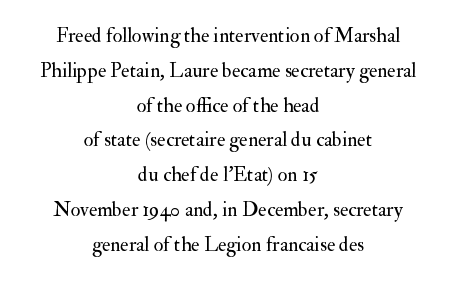
Q: Is the text bold? A: No.
Q: Is the text italic (slanted)? A: No, it is upright.
Q: Is the text underlined? A: No.
Q: How is the paragraph aligned? A: Centered.
Q: Is the spacing between letters normal or unusually wide? A: Normal.
